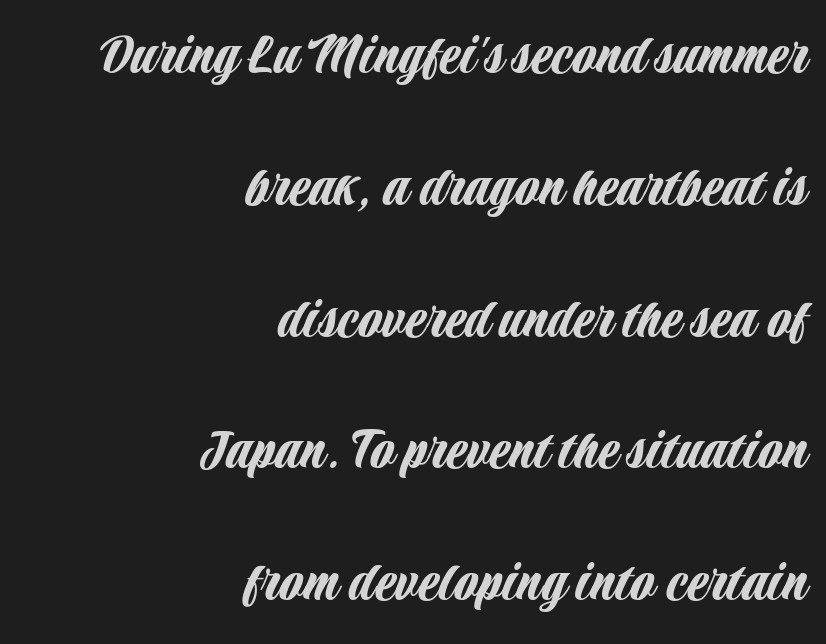
The image shows 61 px condensed sans-serif type; set right-aligned, loose line spacing (2.16x), normal letter spacing, not underlined; low stroke contrast and a large x-height.
